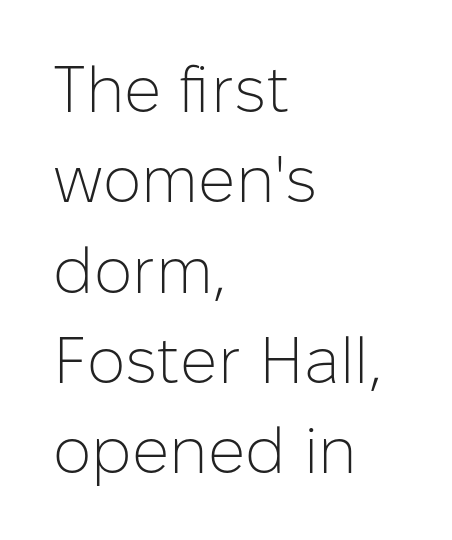
The image shows 65 px light sans-serif type, upright; set left-aligned, normal line spacing (1.39x), normal letter spacing, not underlined; low stroke contrast and a medium x-height.
